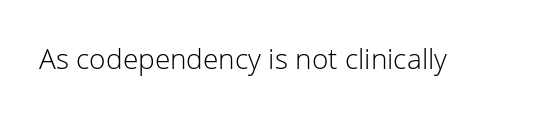
The letters stand straight up with perfectly vertical stems. Decoration check: the copy has no underline. Weight: not bold — regular or lighter. Letter spacing: default.
